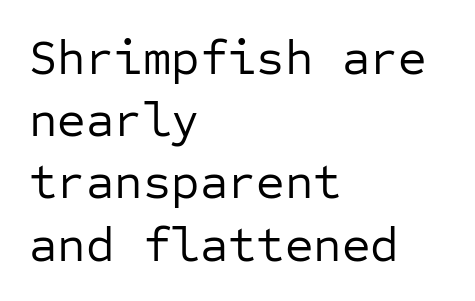
To sum up the face: it is a sans, with no serifs. Each row of text sits above clean, open space. The letterforms sit shoulder to shoulder at normal distance. No letter is thick-stroked: the sample isn't bold.
